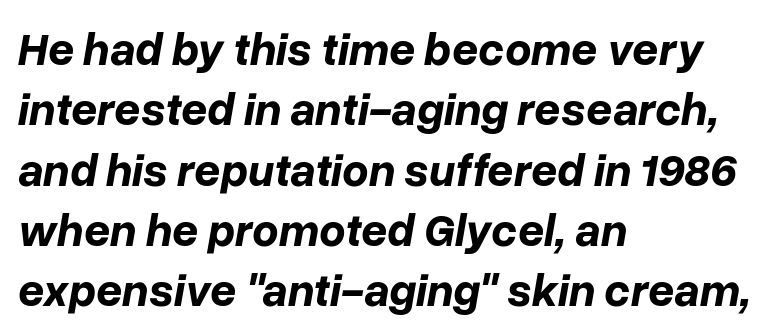
The image shows 46 px bold type, italic (leaning right); set left-aligned, normal line spacing (1.31x), normal letter spacing, not underlined; low stroke contrast and a medium x-height.
